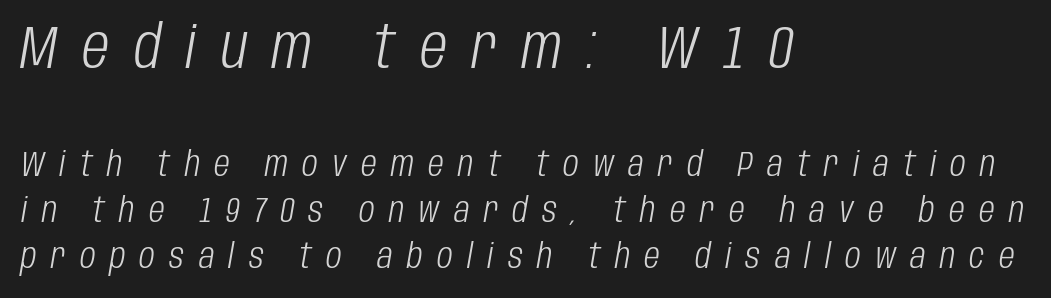
Q: Is the text bold? A: No.
Q: Is the text italic (slanted)? A: Yes, it leans right by about 10 degrees.
Q: Is the text underlined? A: No.
Q: How is the paragraph aligned? A: Left-aligned.
Q: Is the spacing between letters normal or unusually wide? A: Unusually wide.
Q: Is the spacing between lines tight, normal or loose? A: Normal.
Q: Which block of text is set in a larger size, the first (top) or the second (bottom)? A: The first (top) one.
Q: Width (condensed, normal, or wide)? A: Condensed.
Q: Stroke contrast? A: Low.
Q: x-height? A: Large.
Q: Monospaced? A: No.
